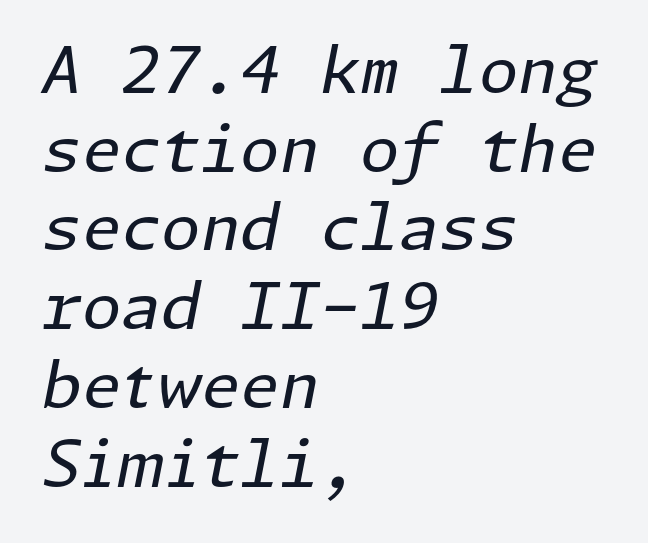
Q: Is the text bold? A: No.
Q: Is the text italic (slanted)? A: Yes, it leans right by about 11 degrees.
Q: Is the text underlined? A: No.
Q: How is the paragraph aligned? A: Left-aligned.
Q: Is the spacing between letters normal or unusually wide? A: Normal.
Q: Width (condensed, normal, or wide)? A: Normal.
Q: Stroke contrast? A: Low.
Q: x-height? A: Medium.
